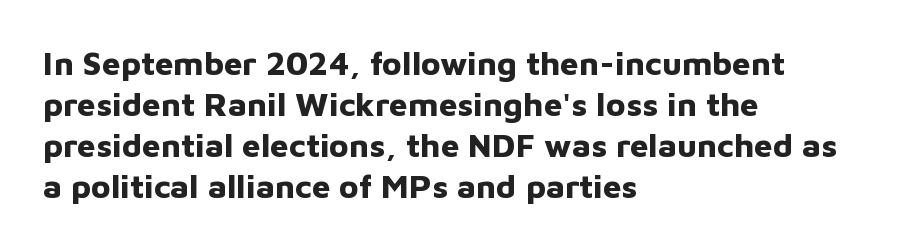
Q: Is the text bold? A: Yes.
Q: Is the text italic (slanted)? A: No, it is upright.
Q: Is the typeface a serif or a sans-serif typeface? A: Sans-serif.
Q: Is the text underlined? A: No.
Q: How is the paragraph aligned? A: Left-aligned.
Q: Is the spacing between letters normal or unusually wide? A: Normal.
Q: Width (condensed, normal, or wide)? A: Normal.
Q: Stroke contrast? A: Low.
Q: x-height? A: Medium.
Q: Monospaced? A: No.
